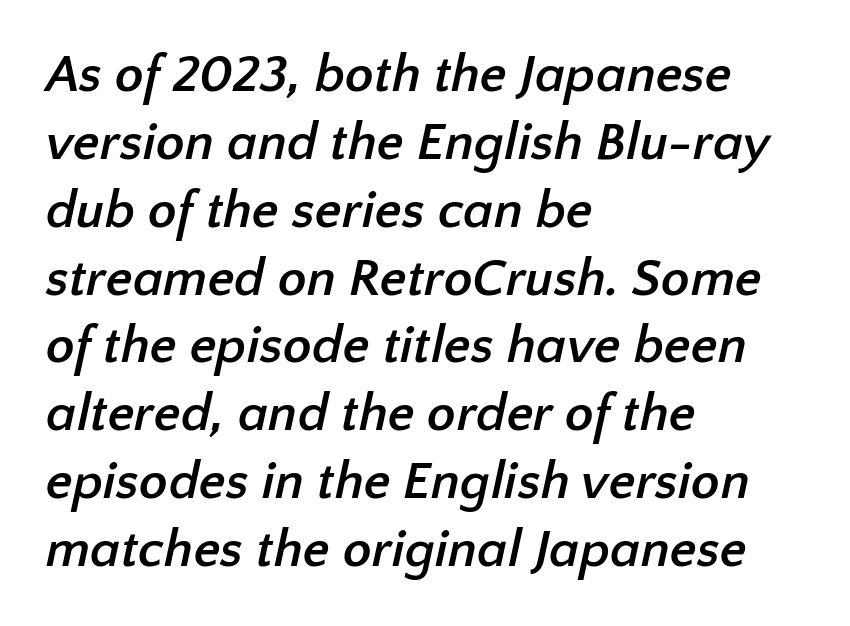
Look at the stroke-to-counter ratio: heavy, a bold. Any mark beneath the type? The region is blank. Looks like regular typesetting: each glyph gets only the width it needs. The letterforms sit shoulder to shoulder at normal distance.
